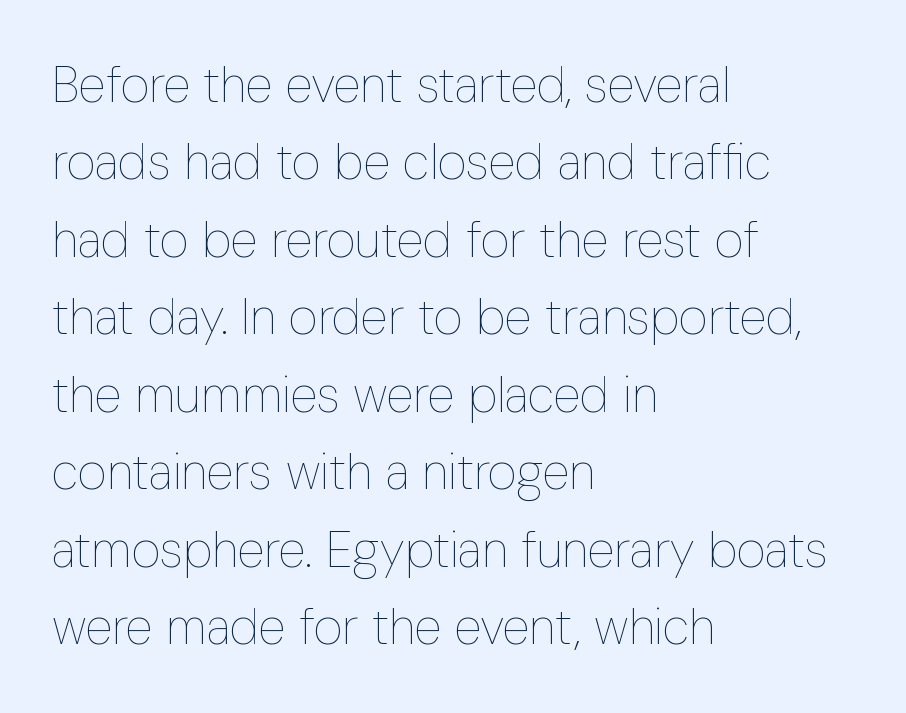
Caption: face not bold, strokes unweighted. The horizontal fit of the characters is conventional and even. The rendering uses natural spacing where letterforms have individual widths. In terms of leading, this rendering sits right in the middle.
